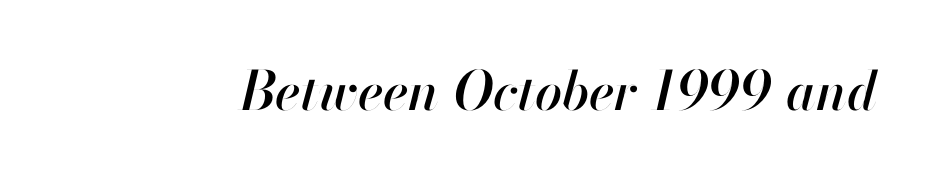
Q: Is the text italic (slanted)? A: Yes, it leans right by about 13 degrees.
Q: Is the text underlined? A: No.
Q: Is the spacing between letters normal or unusually wide? A: Normal.
Q: Width (condensed, normal, or wide)? A: Normal.
Q: Stroke contrast? A: High.
Q: x-height? A: Small.
Q: Monospaced? A: No.
